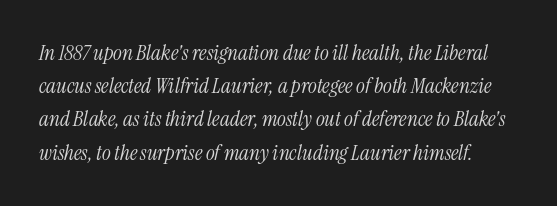
The passage shown is not underscored anywhere. In terms of leading, this rendering sits right in the middle. Rendered with sloped, italic letterforms. No extra tracking has been applied to these lines. Bold? No — there's no thickening of the strokes.
